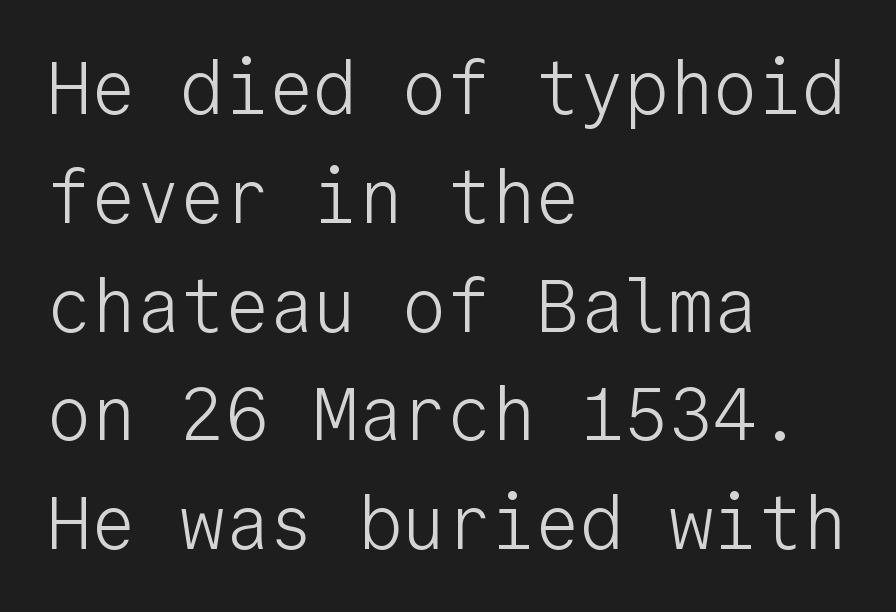
The image shows 74 px light sans-serif type, upright, monospaced; set left-aligned, normal line spacing (1.47x), normal letter spacing, not underlined; low stroke contrast and a medium x-height.
